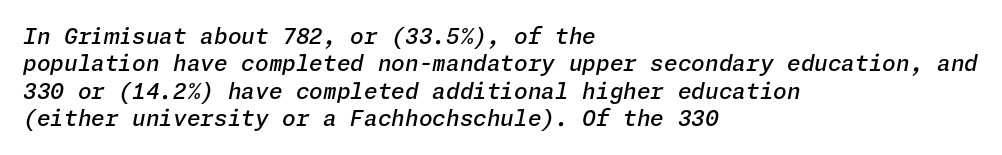
{"italic": "yes", "lean": "right", "slant_degrees": 11, "bold": "semi", "underline": "no", "align": "left", "line_spacing": "normal", "line_spacing_ratio": 1.25, "letter_spacing": "normal", "letter_spacing_em": 0.0, "glyph_px": 22}
